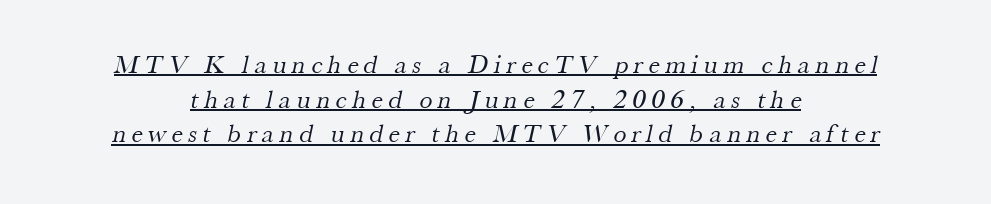
The image shows 26 px text type; set centered, normal line spacing (1.33x), unusually wide letter spacing (+0.22 em), underlined.
